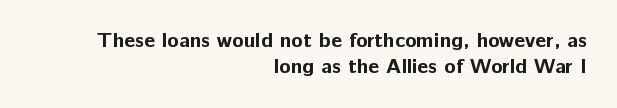
The image shows 21 px bold type, upright; set right-aligned, line spacing 1.23x, normal letter spacing, not underlined.
